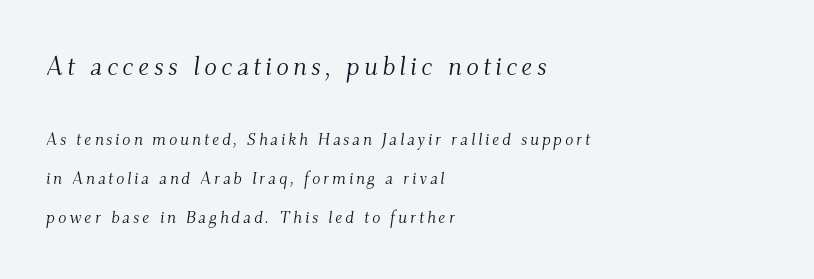
Notice how the passage keeps a crisp vertical edge on the left only. Baseline-to-baseline distance is far greater than the letter height. Emphasis-style slanted type is in use. You get the large type first, then a drop to smaller type.
